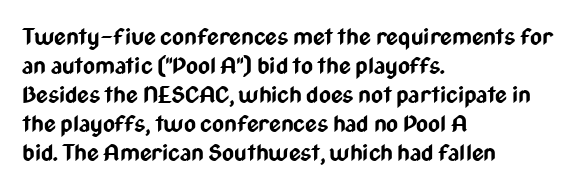
Q: Is the text bold? A: Yes.
Q: Is the text italic (slanted)? A: No, it is upright.
Q: Is the text underlined? A: No.
Q: How is the paragraph aligned? A: Left-aligned.
Q: Is the spacing between letters normal or unusually wide? A: Normal.
Q: Is the spacing between lines tight, normal or loose? A: Normal.
